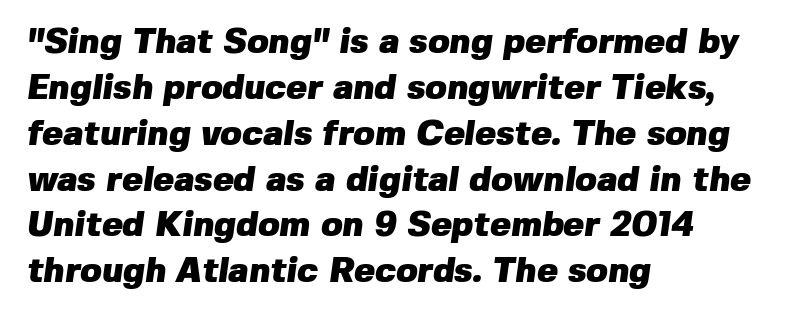
{"serif": "no", "bold": "yes", "weight": "heavy", "width": "normal", "stroke_contrast": "low", "x_height": "medium", "monospaced": "no", "underline": "no", "align": "left", "line_spacing": "normal", "line_spacing_ratio": 1.31, "letter_spacing": "normal", "letter_spacing_em": 0.0, "glyph_px": 35}
